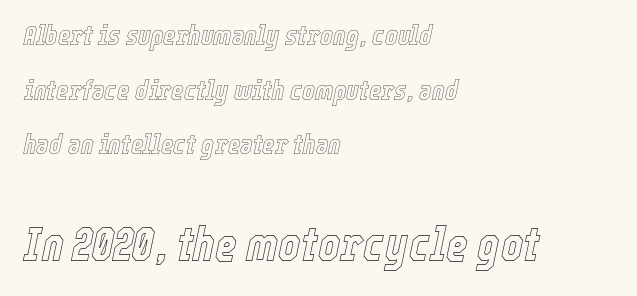
How are the letters spaced? Ordinarily, with no added tracking. Typeset ragged right — the left edge is the straight one. The second block has been scaled up relative to the first. Each row of text sits above clean, open space.
